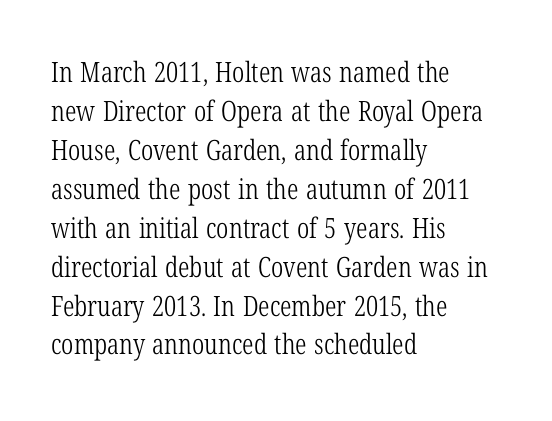
{"serif": "yes", "italic": "no", "bold": "no", "weight": "light", "width": "condensed", "stroke_contrast": "low", "x_height": "medium", "monospaced": "no", "underline": "no", "align": "left", "line_spacing": "normal", "line_spacing_ratio": 1.39, "letter_spacing": "normal", "letter_spacing_em": 0.0, "glyph_px": 28}
